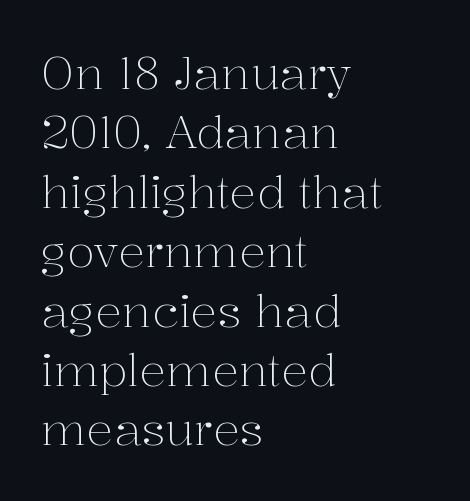
{"serif": "yes", "italic": "no", "bold": "no", "weight": "light", "width": "normal", "stroke_contrast": "medium", "x_height": "medium", "monospaced": "no", "underline": "no", "align": "left", "line_spacing": "normal", "line_spacing_ratio": 1.32, "letter_spacing": "normal", "letter_spacing_em": 0.0, "glyph_px": 45}
